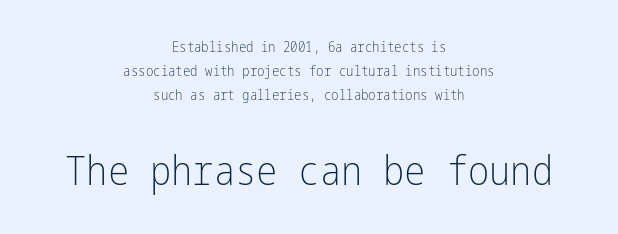
Glyph-to-glyph distance matches everyday printed text. Type size steps up from the first block to the second. Every character sits straight up, as roman type does. Any mark beneath the type? The region is blank. You can tell from the bare stems that sans-serif type was used. Counters stay open thanks to moderate or lighter strokes.
